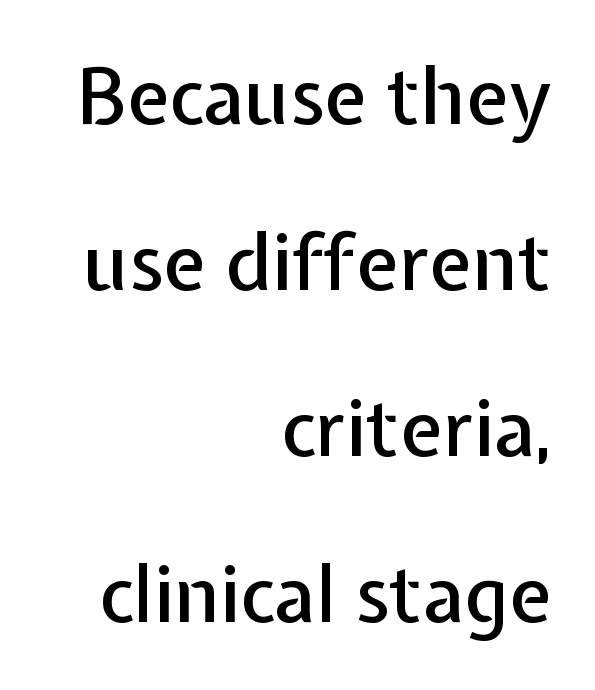
The image shows 78 px sans-serif type, upright; set right-aligned, loose line spacing (2.13x), normal letter spacing, not underlined; low stroke contrast and a medium x-height.
